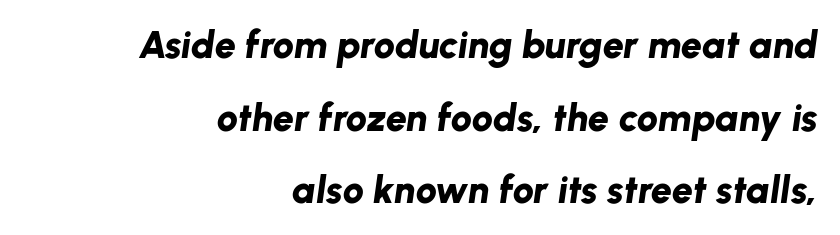
The specimen reads as italic at a glance. The text block is weighted toward the right margin, trailing off unevenly leftward. What stands out about the letter spacing? Nothing — it is the standard amount. Does the leading feel generous? Absolutely, it's lavish. Think of a printed novel: that variable character pitch is what you see here.
